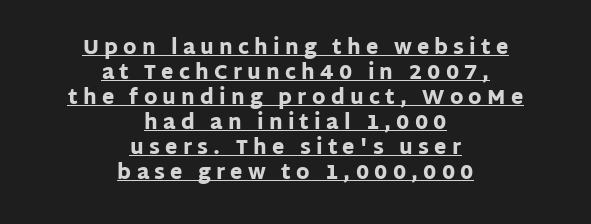
The image shows 20 px bold type, upright; set centered, normal line spacing (1.25x), unusually wide letter spacing (+0.26 em), underlined.
